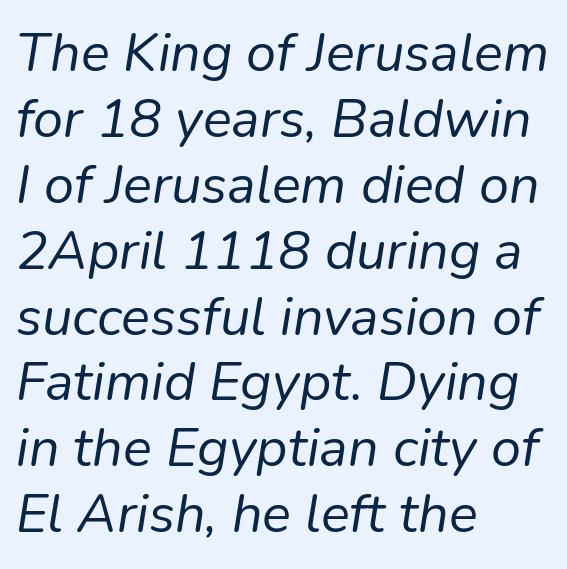
{"italic": "yes", "lean": "right", "slant_degrees": 9, "bold": "no", "weight": "regular", "width": "normal", "stroke_contrast": "low", "x_height": "medium", "monospaced": "no", "underline": "no", "align": "left", "line_spacing_ratio": 1.22, "letter_spacing": "normal", "letter_spacing_em": 0.0, "glyph_px": 54}
